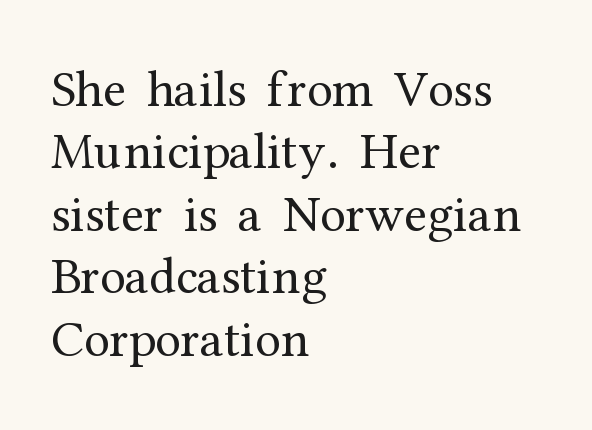
The image shows 52 px regular-weight serif type, upright; set left-aligned, line spacing 1.2x, normal letter spacing, not underlined; medium stroke contrast and a medium x-height.
